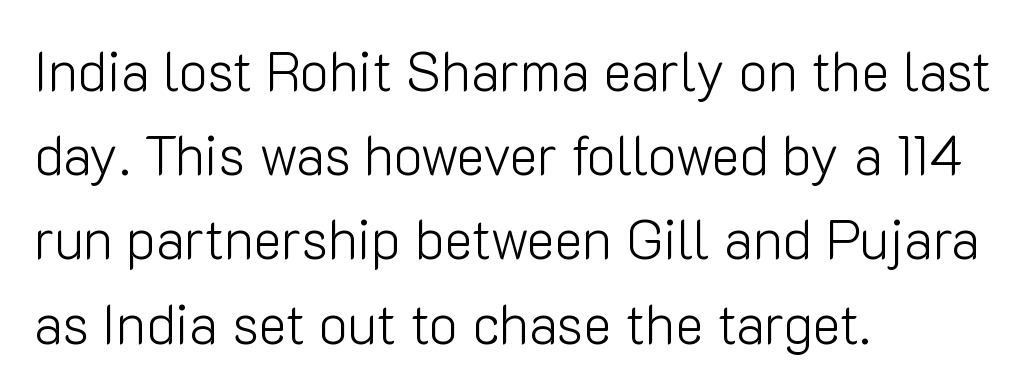
Q: Is the text bold? A: No.
Q: Is the text italic (slanted)? A: No, it is upright.
Q: Is the typeface a serif or a sans-serif typeface? A: Sans-serif.
Q: Is the text underlined? A: No.
Q: How is the paragraph aligned? A: Left-aligned.
Q: Is the spacing between letters normal or unusually wide? A: Normal.
Q: Is the spacing between lines tight, normal or loose? A: Normal.
Q: Width (condensed, normal, or wide)? A: Normal.
Q: Stroke contrast? A: Low.
Q: x-height? A: Medium.
Q: Monospaced? A: No.
